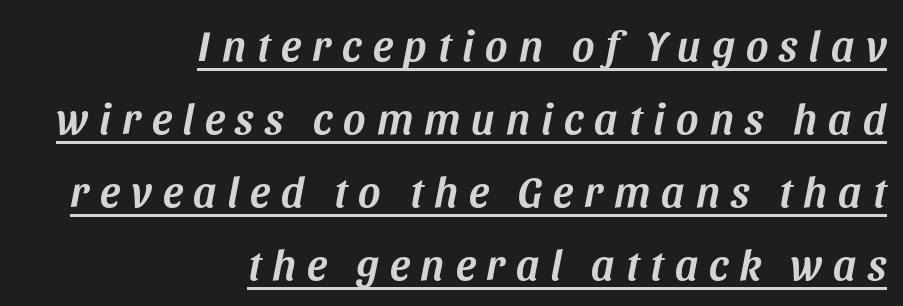
Q: Is the text italic (slanted)? A: Yes, it leans right by about 11 degrees.
Q: Is the text underlined? A: Yes.
Q: How is the paragraph aligned? A: Right-aligned.
Q: Is the spacing between letters normal or unusually wide? A: Unusually wide.
Q: Is the spacing between lines tight, normal or loose? A: Normal.
Q: Width (condensed, normal, or wide)? A: Normal.
Q: Stroke contrast? A: Medium.
Q: x-height? A: Large.
Q: Monospaced? A: No.
